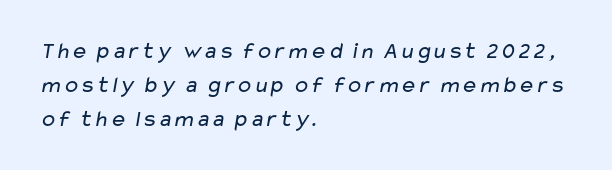
Q: Is the text bold? A: No.
Q: Is the text underlined? A: No.
Q: How is the paragraph aligned? A: Left-aligned.
Q: Is the spacing between letters normal or unusually wide? A: Normal.
Q: Is the spacing between lines tight, normal or loose? A: Normal.
